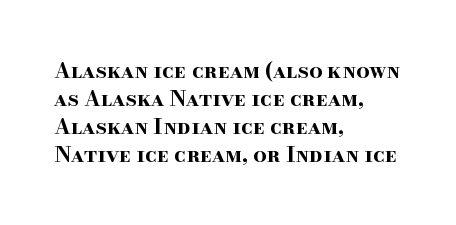
Q: Is the text bold? A: Yes.
Q: Is the text italic (slanted)? A: No, it is upright.
Q: Is the text underlined? A: No.
Q: How is the paragraph aligned? A: Left-aligned.
Q: Is the spacing between letters normal or unusually wide? A: Normal.
Q: Is the spacing between lines tight, normal or loose? A: Normal.
